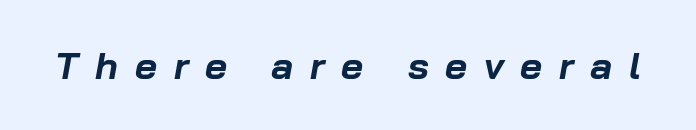
These lines were composed using italics. This rendering widens character spacing well past its baseline value. These words are printed bold, with thick strokes throughout. The baseline area is clear. Looks like regular typesetting: each glyph gets only the width it needs.
